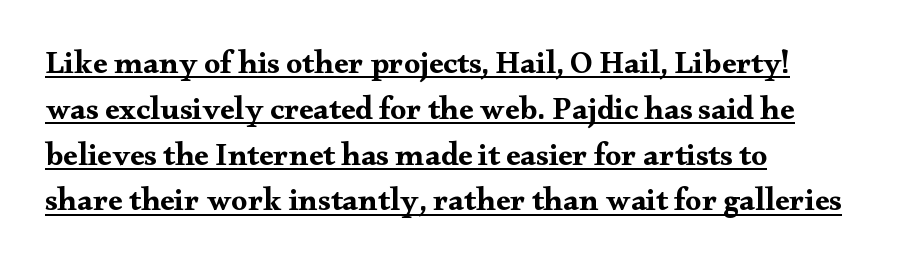
{"serif": "yes", "italic": "no", "bold": "yes", "weight": "bold", "width": "wide", "stroke_contrast": "medium", "x_height": "small", "monospaced": "no", "underline": "yes", "align": "left", "line_spacing": "normal", "line_spacing_ratio": 1.43, "letter_spacing": "normal", "letter_spacing_em": 0.0, "glyph_px": 32}
